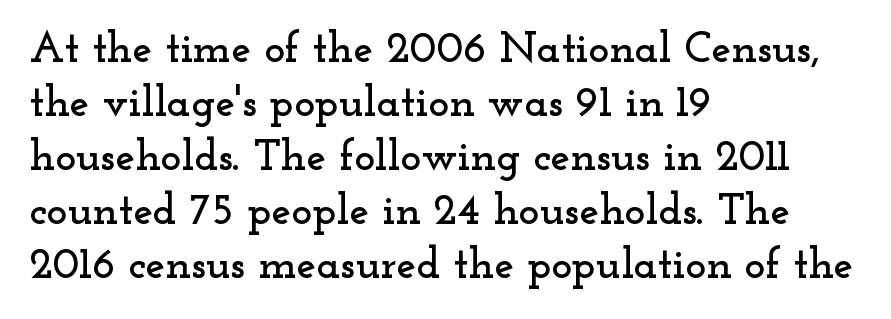
The image shows 44 px wide serif type, upright; set left-aligned, line spacing 1.23x, normal letter spacing, not underlined; low stroke contrast and a small x-height.
